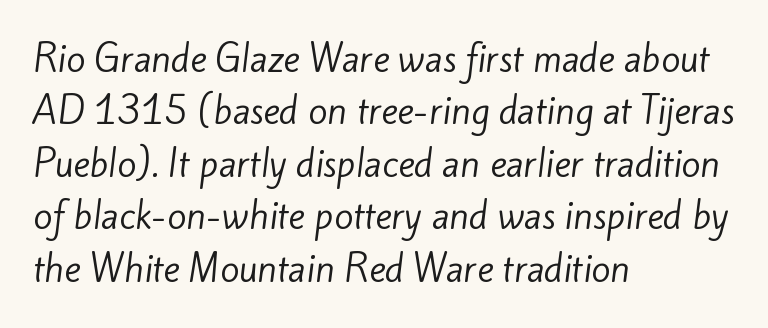
The image shows 35 px regular-weight sans-serif type; set left-aligned, normal line spacing (1.5x), normal letter spacing, not underlined; low stroke contrast and a small x-height.
